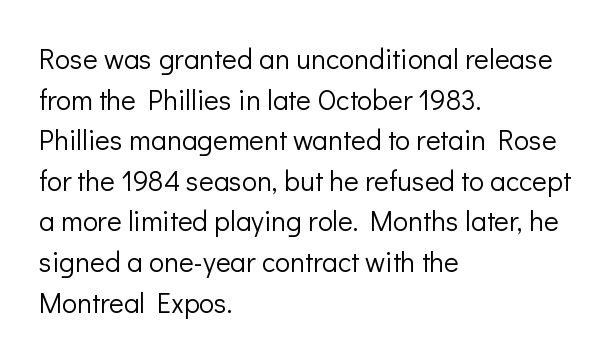
The image shows 28 px light sans-serif type, upright; set left-aligned, normal line spacing (1.45x), normal letter spacing, not underlined; low stroke contrast and a medium x-height.
